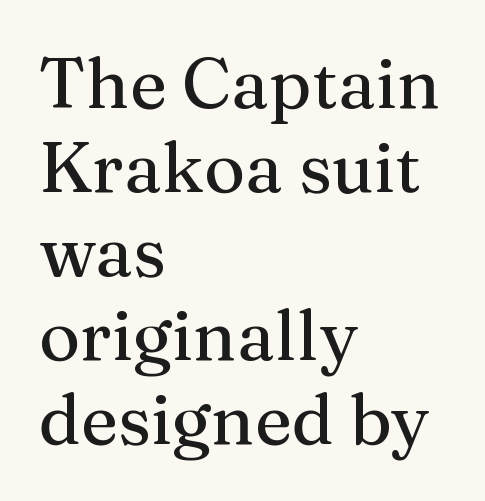
Q: Is the text italic (slanted)? A: No, it is upright.
Q: Is the typeface a serif or a sans-serif typeface? A: Serif.
Q: Is the text underlined? A: No.
Q: How is the paragraph aligned? A: Left-aligned.
Q: Is the spacing between letters normal or unusually wide? A: Normal.
Q: Width (condensed, normal, or wide)? A: Normal.
Q: Stroke contrast? A: Medium.
Q: x-height? A: Medium.
Q: Monospaced? A: No.
